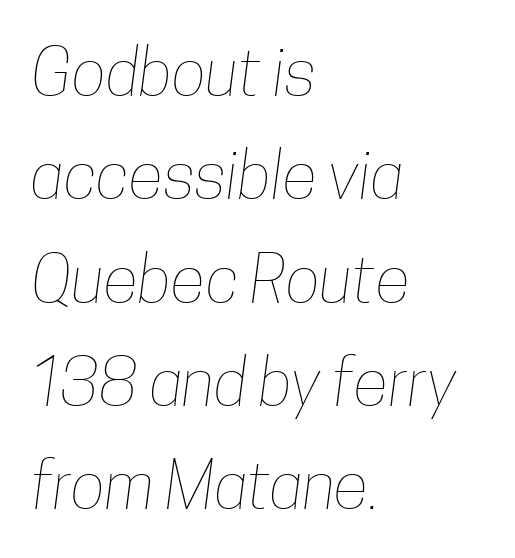
A typesetter would call this proportional, since set widths differ per character. Ink coverage per letter is moderate at most. Honestly, there is no underline to notice here at all. Caption: multi-line text, flush left, ragged right. The face used here is rendered with its standard letterfit.
